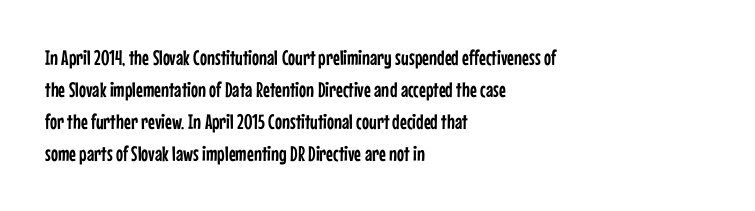
The image shows 21 px text type, upright; set left-aligned, normal line spacing (1.52x), normal letter spacing, not underlined.
